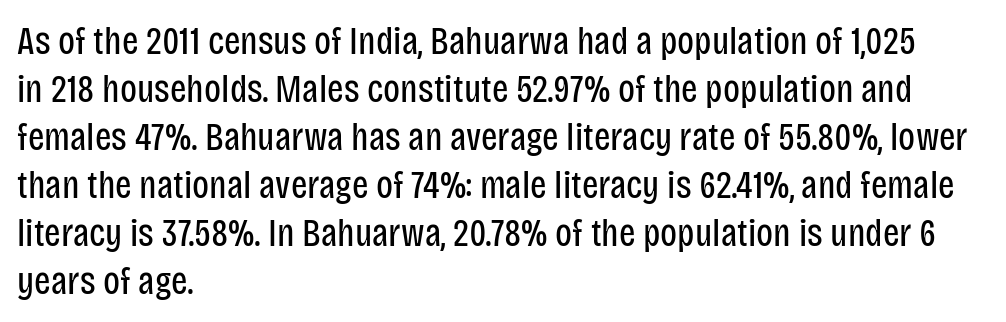
Q: Is the text bold? A: No.
Q: Is the text italic (slanted)? A: No, it is upright.
Q: Is the typeface a serif or a sans-serif typeface? A: Sans-serif.
Q: Is the text underlined? A: No.
Q: How is the paragraph aligned? A: Left-aligned.
Q: Is the spacing between letters normal or unusually wide? A: Normal.
Q: Width (condensed, normal, or wide)? A: Condensed.
Q: Stroke contrast? A: Low.
Q: x-height? A: Large.
Q: Monospaced? A: No.
